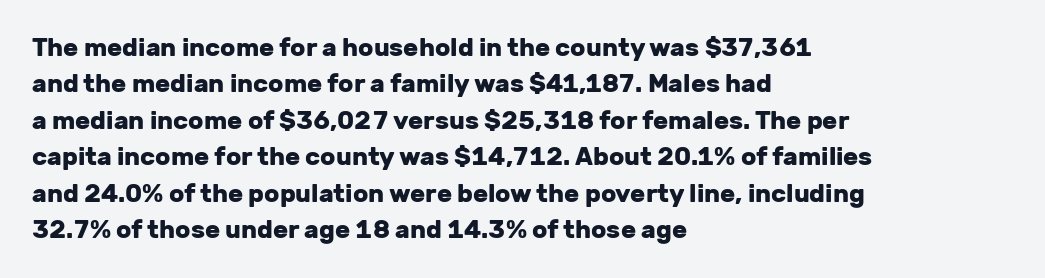
{"italic": "no", "bold": "yes", "underline": "no", "align": "left", "line_spacing": "normal", "line_spacing_ratio": 1.46, "letter_spacing": "normal", "letter_spacing_em": 0.0, "glyph_px": 25}
